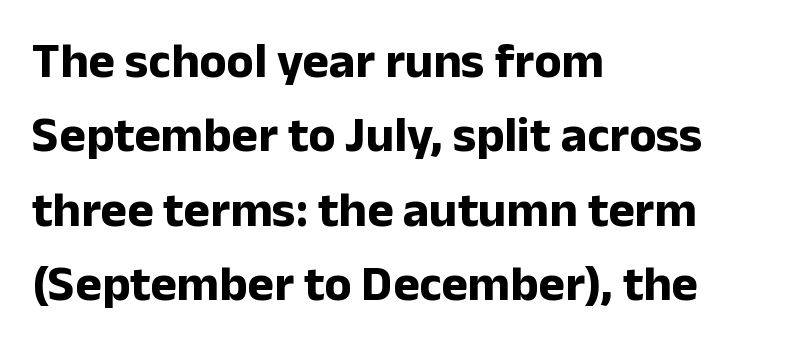
Q: Is the text bold? A: Yes.
Q: Is the text italic (slanted)? A: No, it is upright.
Q: Is the typeface a serif or a sans-serif typeface? A: Sans-serif.
Q: Is the text underlined? A: No.
Q: How is the paragraph aligned? A: Left-aligned.
Q: Is the spacing between letters normal or unusually wide? A: Normal.
Q: Is the spacing between lines tight, normal or loose? A: Normal.
Q: Width (condensed, normal, or wide)? A: Normal.
Q: Stroke contrast? A: Low.
Q: x-height? A: Medium.
Q: Monospaced? A: No.
